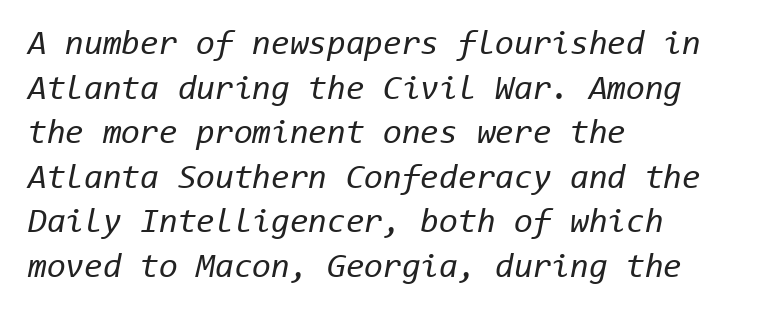
The image shows 34 px regular-weight type, italic (leaning right), monospaced; set left-aligned, normal line spacing (1.31x), normal letter spacing, not underlined; low stroke contrast and a medium x-height.
